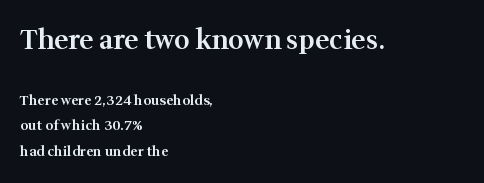
The image shows 27 px text type, upright; set left-aligned, line spacing 1.8x, normal letter spacing, not underlined; the first (top) block is 1.93x larger.
